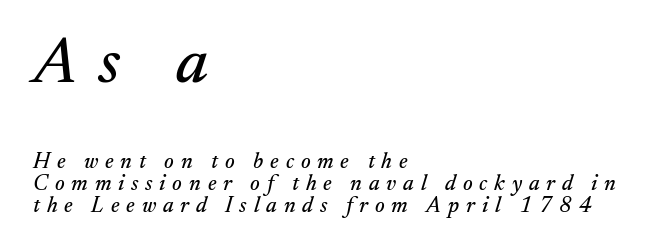
{"serif": "yes", "italic": "yes", "lean": "right", "slant_degrees": 17, "width": "normal", "stroke_contrast": "medium", "x_height": "small", "monospaced": "no", "underline": "no", "align": "left", "line_spacing": "tight", "line_spacing_ratio": 0.99, "letter_spacing": "wide", "letter_spacing_em": 0.31, "larger_block": "first", "size_ratio": 3.0, "glyph_px": 66}
